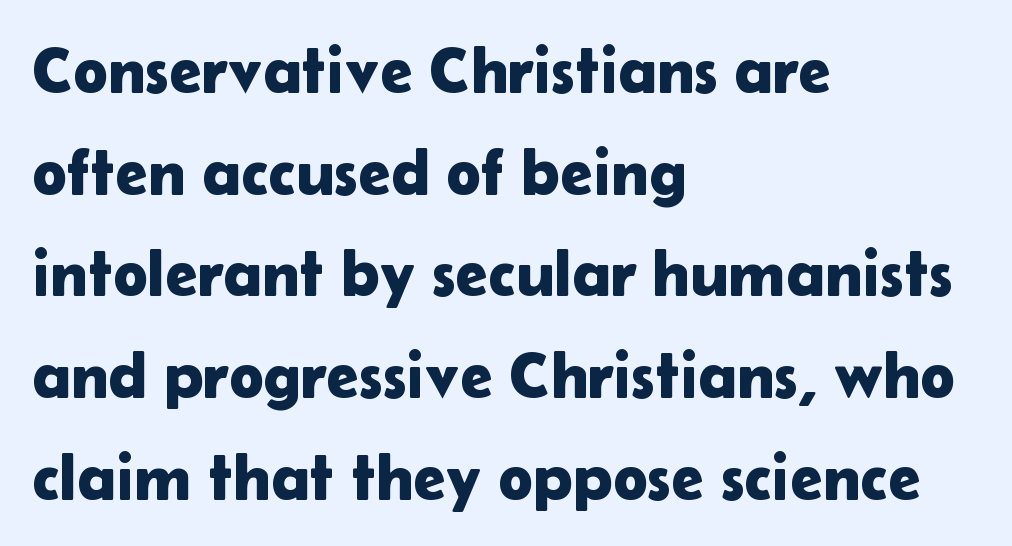
Q: Is the text italic (slanted)? A: No, it is upright.
Q: Is the typeface a serif or a sans-serif typeface? A: Sans-serif.
Q: Is the text underlined? A: No.
Q: How is the paragraph aligned? A: Left-aligned.
Q: Is the spacing between letters normal or unusually wide? A: Normal.
Q: Is the spacing between lines tight, normal or loose? A: Normal.
Q: Width (condensed, normal, or wide)? A: Normal.
Q: Stroke contrast? A: Low.
Q: x-height? A: Medium.
Q: Monospaced? A: No.
